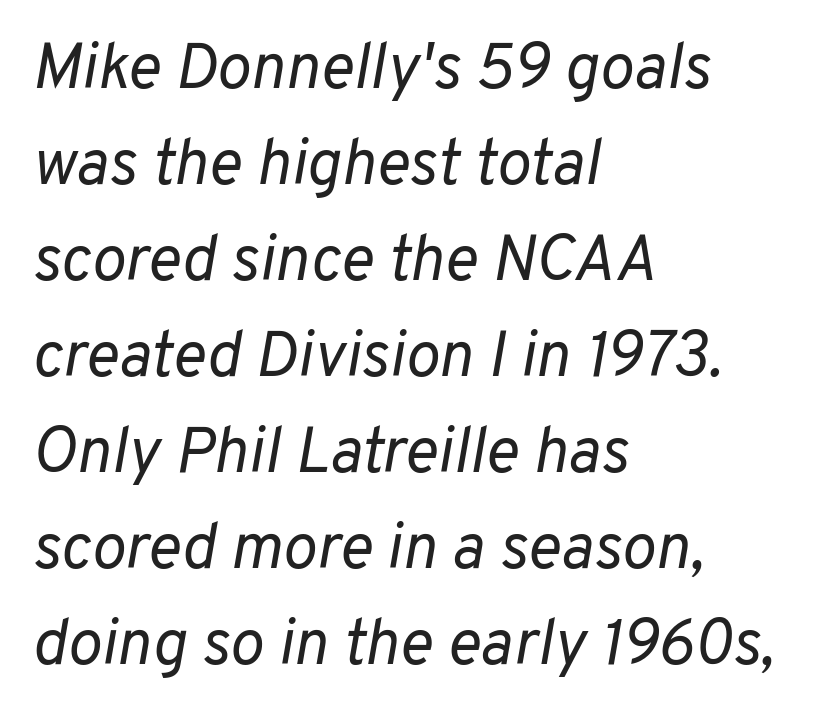
Q: Is the text bold? A: No.
Q: Is the text italic (slanted)? A: Yes, it leans right by about 10 degrees.
Q: Is the text underlined? A: No.
Q: How is the paragraph aligned? A: Left-aligned.
Q: Is the spacing between letters normal or unusually wide? A: Normal.
Q: Is the spacing between lines tight, normal or loose? A: Normal.
Q: Width (condensed, normal, or wide)? A: Normal.
Q: Stroke contrast? A: Low.
Q: x-height? A: Medium.
Q: Monospaced? A: No.
